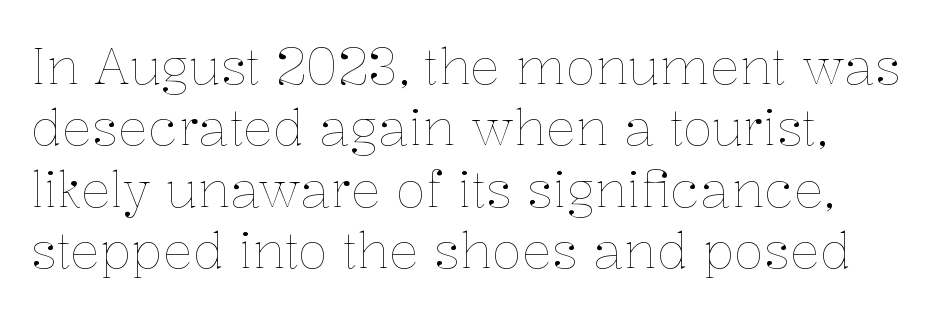
Q: Is the text bold? A: No.
Q: Is the text italic (slanted)? A: No, it is upright.
Q: Is the text underlined? A: No.
Q: Is the spacing between letters normal or unusually wide? A: Normal.
Q: Width (condensed, normal, or wide)? A: Normal.
Q: Stroke contrast? A: Low.
Q: x-height? A: Medium.
Q: Monospaced? A: No.
